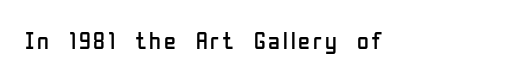
{"italic": "no", "bold": "no", "underline": "no", "glyph_px": 24}
